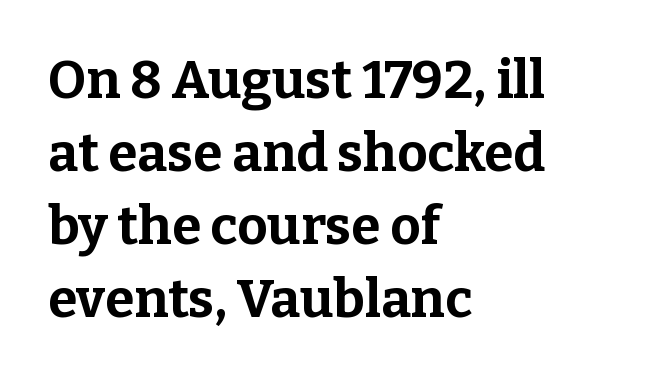
Alignment: flush left. The line texture is even and compact thanks to regular tracking. Here the designer chose a conventional face with non-uniform glyph widths. Classification — serif. Do the letters lean? They stand straight.
